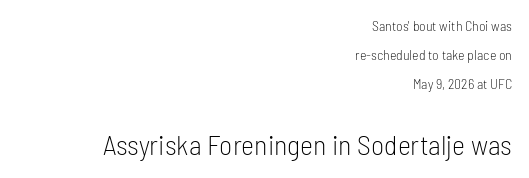
Q: Is the text bold? A: No.
Q: Is the text italic (slanted)? A: No, it is upright.
Q: Is the typeface a serif or a sans-serif typeface? A: Sans-serif.
Q: Is the text underlined? A: No.
Q: How is the paragraph aligned? A: Right-aligned.
Q: Is the spacing between letters normal or unusually wide? A: Normal.
Q: Is the spacing between lines tight, normal or loose? A: Loose.
Q: Which block of text is set in a larger size, the first (top) or the second (bottom)? A: The second (bottom) one.
Q: Width (condensed, normal, or wide)? A: Condensed.
Q: Stroke contrast? A: Low.
Q: x-height? A: Medium.
Q: Monospaced? A: No.
